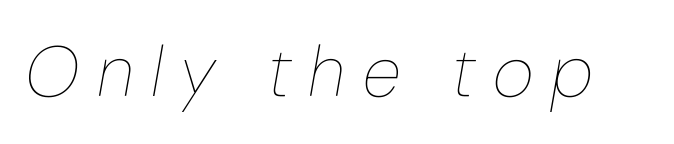
The image shows 71 px thin type, italic (leaning right); set unusually wide letter spacing (+0.25 em), not underlined; low stroke contrast and a medium x-height.
